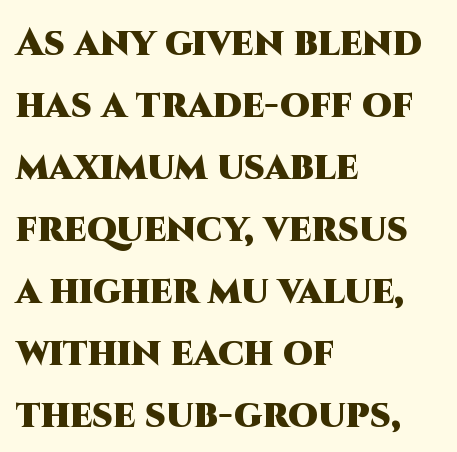
{"serif": "no", "italic": "no", "bold": "yes", "weight": "heavy", "width": "normal", "stroke_contrast": "high", "x_height": "large", "monospaced": "no", "underline": "no", "align": "left", "line_spacing": "normal", "line_spacing_ratio": 1.59, "letter_spacing": "normal", "letter_spacing_em": 0.0, "glyph_px": 39}
